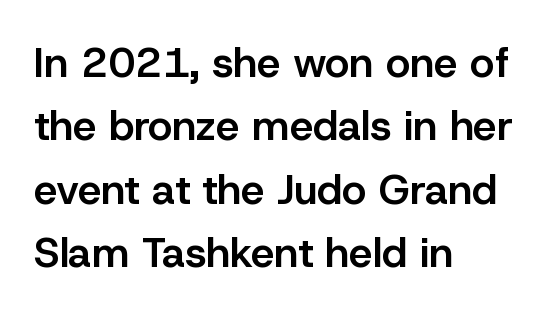
The image shows 42 px semibold sans-serif type, upright; set left-aligned, normal line spacing (1.51x), normal letter spacing, not underlined; low stroke contrast and a medium x-height.
